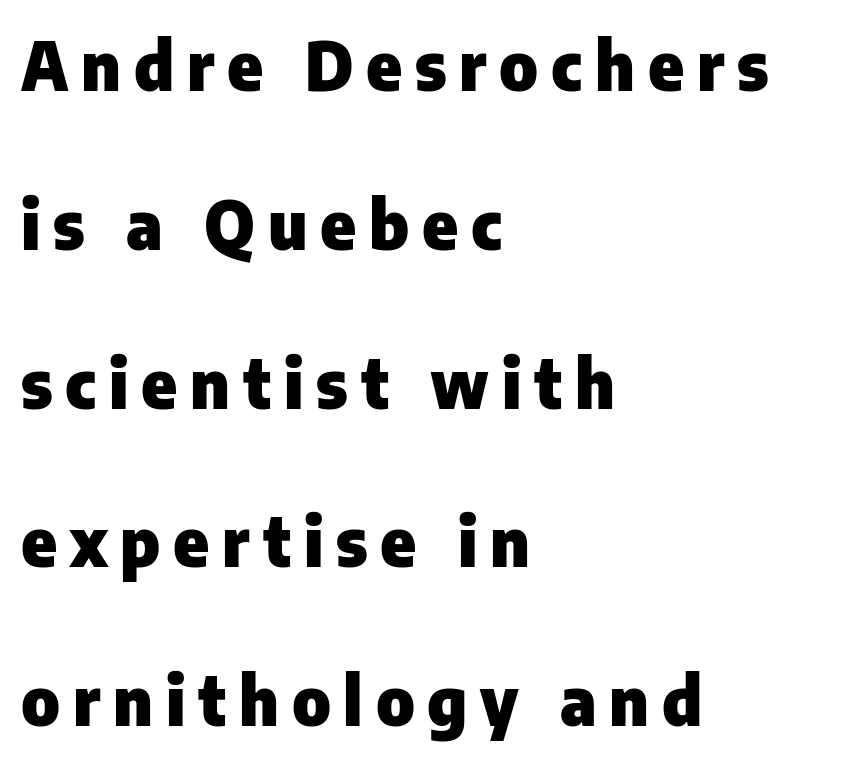
The image shows 67 px heavy sans-serif type, upright; set left-aligned, loose line spacing (2.37x), not underlined; low stroke contrast and a medium x-height.
